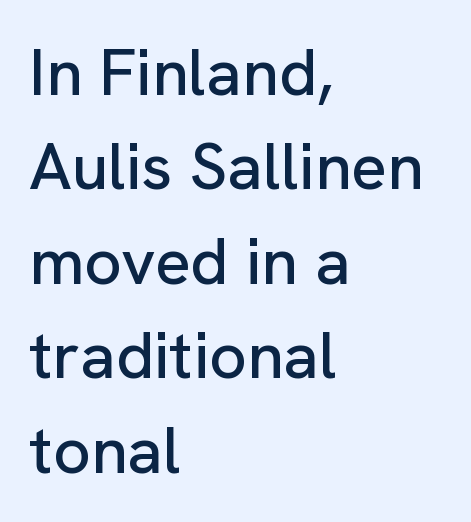
The passage shown is typed in a proportional face where columns would drift. This sample keeps an unexceptional amount of space between lines. It's the straight-up-and-down kind of type. The face used here is rendered with its standard letterfit. Beneath every word, the page is bare.
